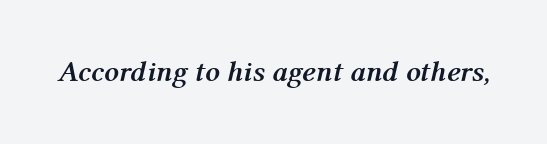
Q: Is the text bold? A: Yes.
Q: Is the text italic (slanted)? A: Yes, it leans right by about 12 degrees.
Q: Is the text underlined? A: No.
Q: Is the spacing between letters normal or unusually wide? A: Normal.
Q: Width (condensed, normal, or wide)? A: Normal.
Q: Stroke contrast? A: Medium.
Q: x-height? A: Medium.
Q: Monospaced? A: No.
